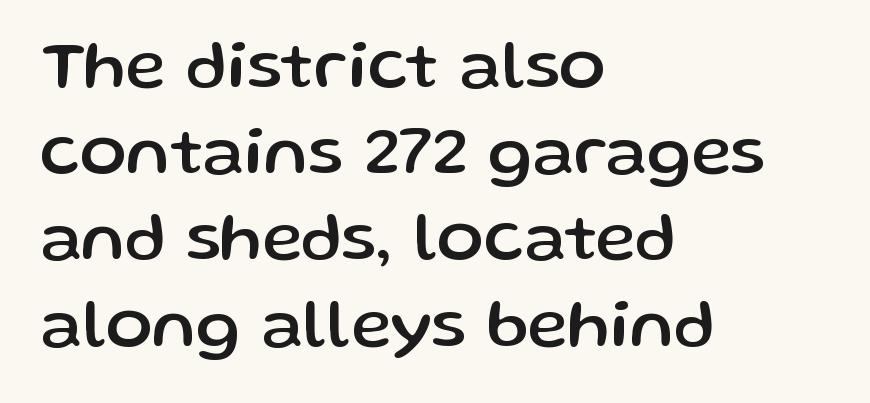
Each letter's strokes conclude bluntly, with no projecting serifs. The leading is moderate, giving the passage an even texture. Horizontally, the lines are justified to the leading edge only. The passage shown has conventional tracking throughout. Looks like regular typesetting: each glyph gets only the width it needs. Vertical strokes here are truly vertical.
